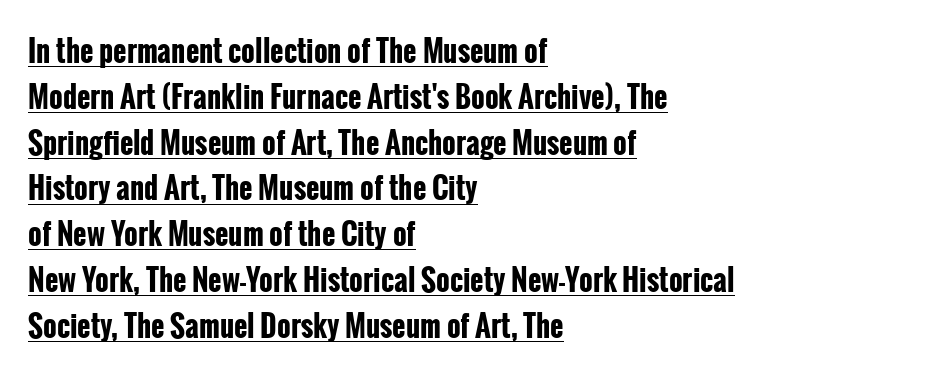
The image shows 29 px bold, condensed sans-serif type, upright; set left-aligned, normal line spacing (1.58x), normal letter spacing, underlined; low stroke contrast and a medium x-height.
